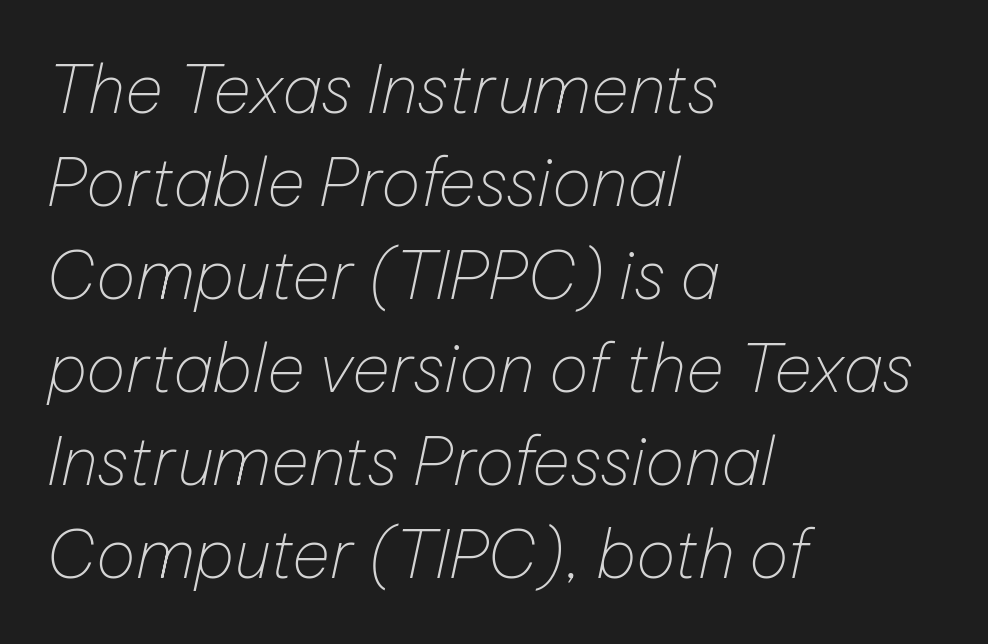
{"italic": "yes", "lean": "right", "slant_degrees": 12, "bold": "no", "weight": "thin", "width": "normal", "stroke_contrast": "low", "x_height": "medium", "monospaced": "no", "underline": "no", "align": "left", "line_spacing": "normal", "line_spacing_ratio": 1.41, "letter_spacing": "normal", "letter_spacing_em": 0.0, "glyph_px": 66}
